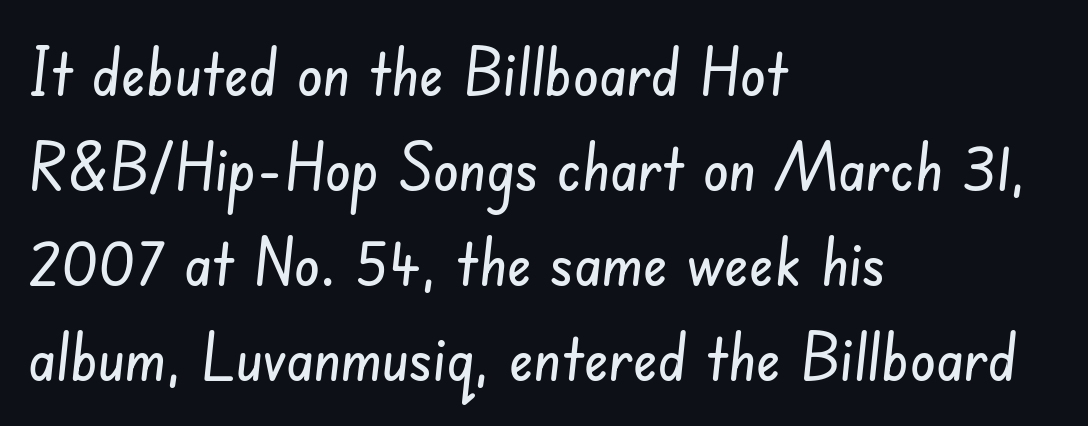
The image shows 65 px condensed sans-serif type; set left-aligned, normal line spacing (1.46x), normal letter spacing, not underlined; low stroke contrast and a small x-height.
